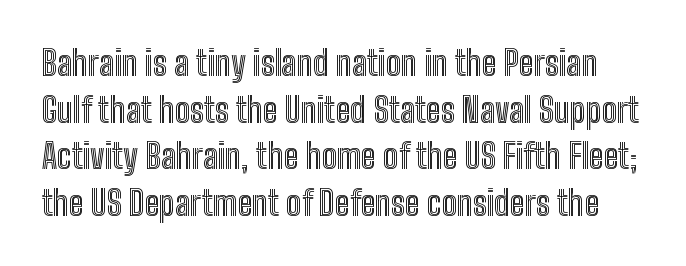
The image shows 34 px condensed type, upright; set normal line spacing (1.37x), normal letter spacing, not underlined; a medium x-height.
